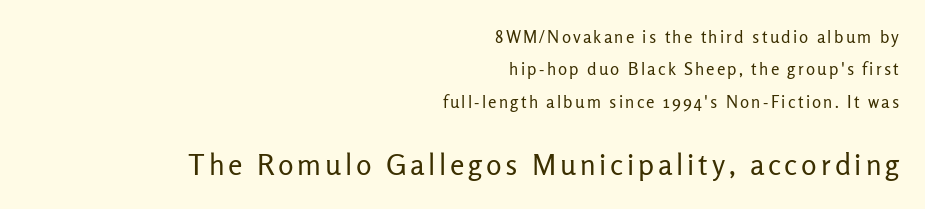
{"serif": "no", "italic": "no", "bold": "no", "weight": "regular", "width": "normal", "stroke_contrast": "low", "x_height": "medium", "monospaced": "no", "underline": "no", "align": "right", "line_spacing": "loose", "line_spacing_ratio": 1.9, "larger_block": "second", "size_ratio": 1.71, "glyph_px": 29}
